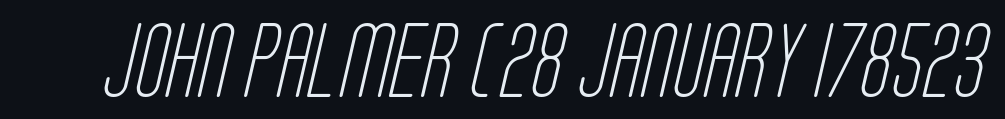
The image shows 74 px light, condensed sans-serif type; set normal letter spacing, not underlined; low stroke contrast and a large x-height.
